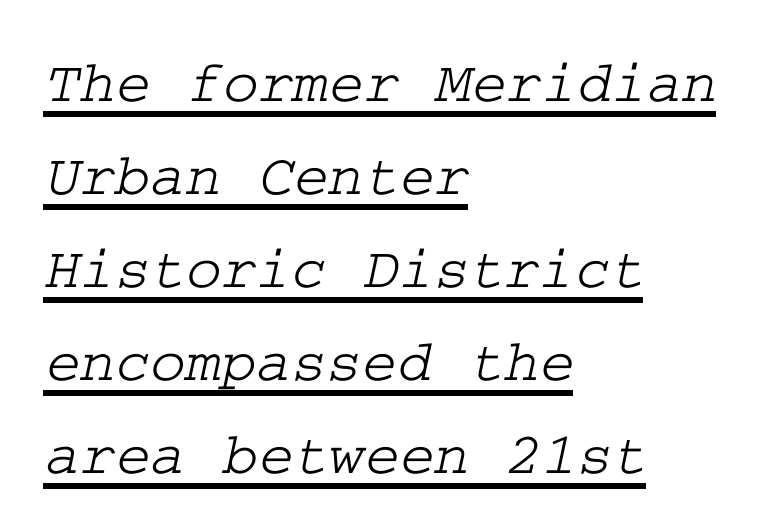
The typeface chosen for these lines features serifs. Line beginnings align vertically; line endings do not. The rendered words wear a rule along their underside. Leading: standard.
